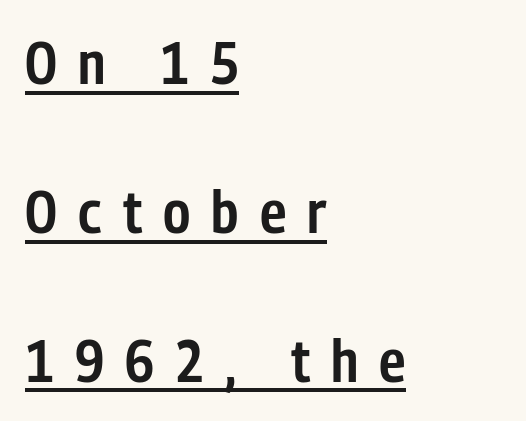
The image shows 60 px semibold, condensed sans-serif type, upright; set left-aligned, loose line spacing (2.48x), unusually wide letter spacing (+0.35 em), underlined; low stroke contrast and a medium x-height.
